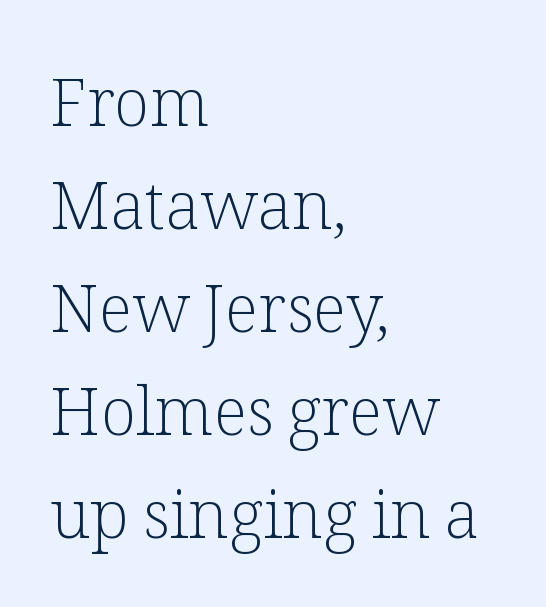
{"serif": "yes", "italic": "no", "bold": "no", "weight": "light", "width": "normal", "stroke_contrast": "low", "x_height": "medium", "monospaced": "no", "underline": "no", "align": "left", "line_spacing": "normal", "line_spacing_ratio": 1.56, "letter_spacing": "normal", "letter_spacing_em": 0.0, "glyph_px": 66}
